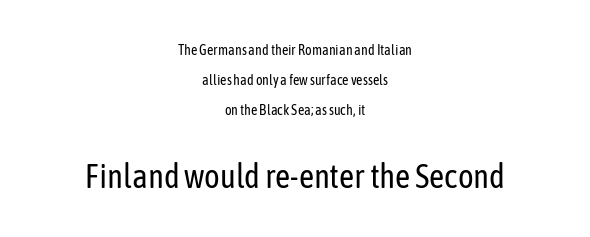
The image shows 33 px regular-weight, condensed sans-serif type, upright; set centered, loose line spacing (2.14x), normal letter spacing, not underlined; the second (bottom) block is 2.36x larger; low stroke contrast and a medium x-height.
